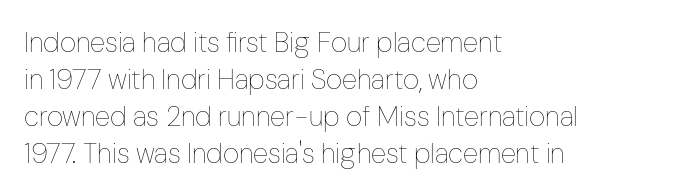
Short note: letters normally spaced. Each new line begins a customary step beneath the previous one. The rendering uses natural spacing where letterforms have individual widths. A light-to-regular cut is what we see here.
